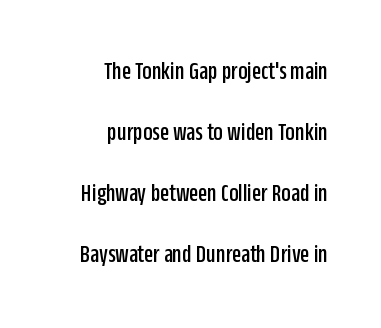
{"italic": "no", "underline": "no", "align": "right", "line_spacing": "loose", "line_spacing_ratio": 2.35, "letter_spacing": "normal", "letter_spacing_em": 0.0, "glyph_px": 26}
